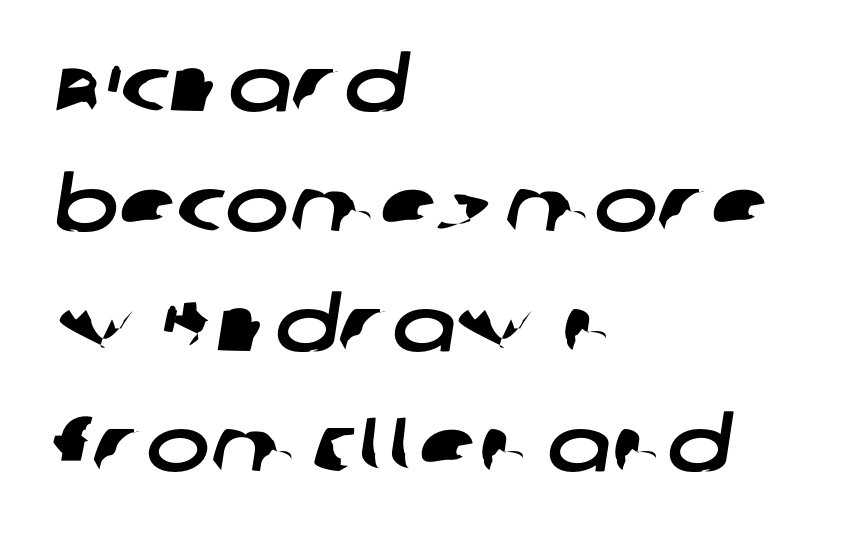
Type without underlining. Looks like regular typesetting: each glyph gets only the width it needs. Classification — sans serif. Honestly, the row spacing looks completely unremarkable.
